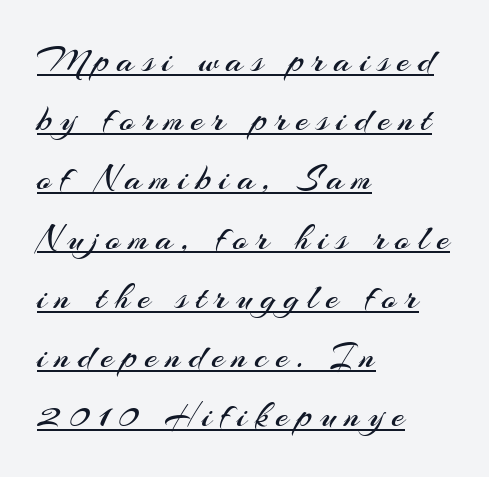
Each line of the rendering has a horizontal stroke beneath the glyphs. Typeset ragged right — the left edge is the straight one. Classification — sans serif. The passage shown stacks its lines at a standard gap.
